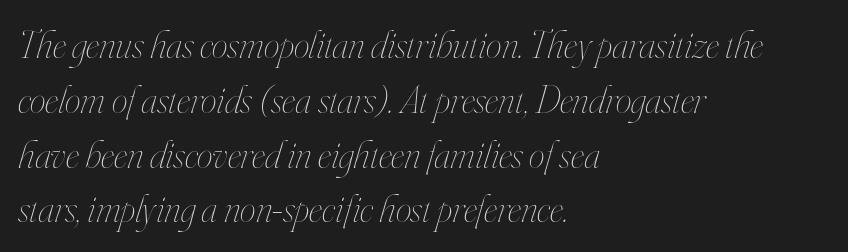
This sample has the flowing, uneven cadence of proportional lettering. Typeset ragged right — the left edge is the straight one. The letterforms sit shoulder to shoulder at normal distance. Check the space under the baseline: it is left empty. In terms of leading, this rendering sits right in the middle.
